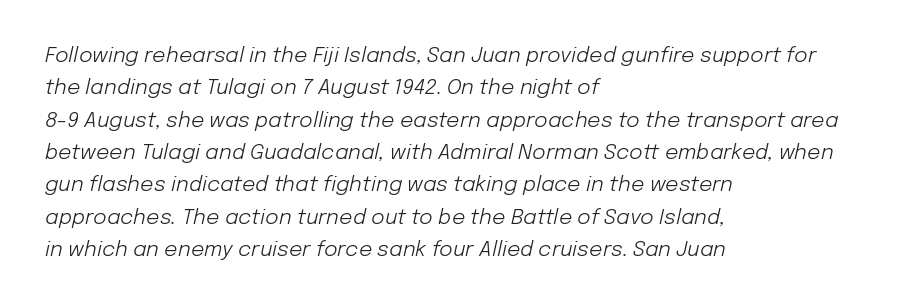
Q: Is the text bold? A: No.
Q: Is the text italic (slanted)? A: Yes, it leans right by about 12 degrees.
Q: Is the text underlined? A: No.
Q: How is the paragraph aligned? A: Left-aligned.
Q: Is the spacing between letters normal or unusually wide? A: Normal.
Q: Is the spacing between lines tight, normal or loose? A: Normal.
